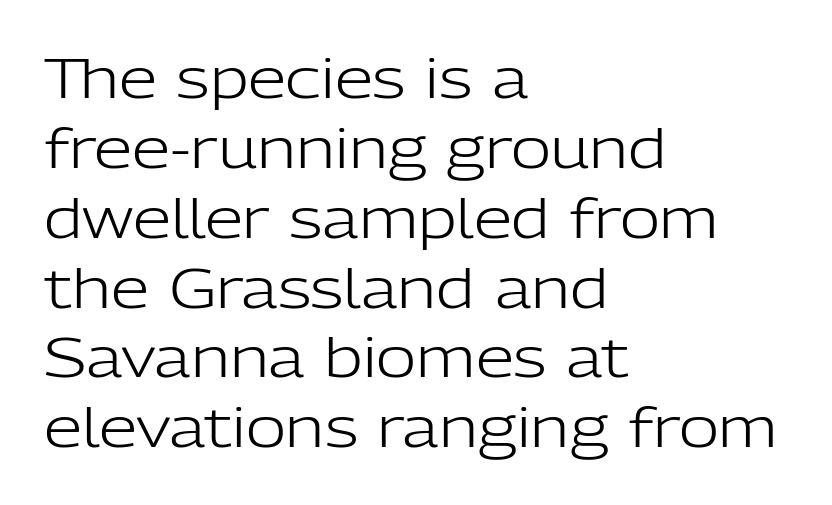
The image shows 55 px light sans-serif type, upright; set left-aligned, normal line spacing (1.27x), normal letter spacing, not underlined; low stroke contrast and a medium x-height.
